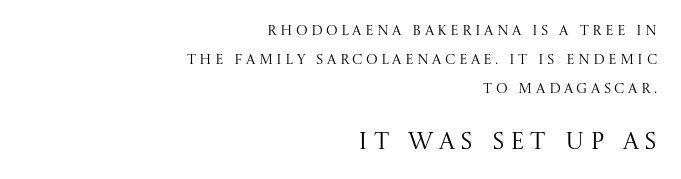
The image shows 24 px text type, upright; set right-aligned, loose line spacing (2.06x), unusually wide letter spacing (+0.24 em), not underlined; the second (bottom) block is 1.71x larger.
